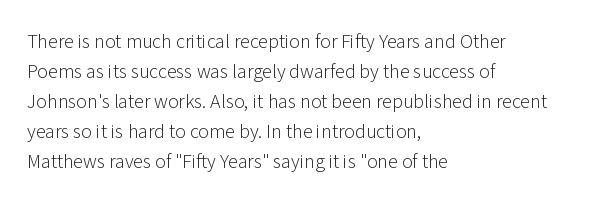
Q: Is the text bold? A: No.
Q: Is the text italic (slanted)? A: No, it is upright.
Q: Is the text underlined? A: No.
Q: How is the paragraph aligned? A: Left-aligned.
Q: Is the spacing between letters normal or unusually wide? A: Normal.
Q: Is the spacing between lines tight, normal or loose? A: Normal.
